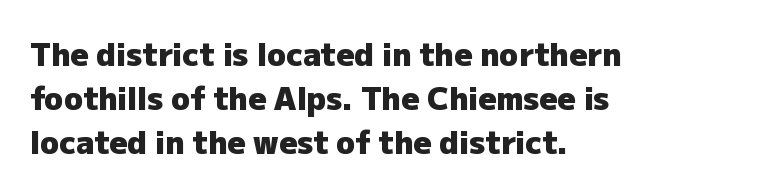
{"serif": "no", "italic": "no", "bold": "yes", "weight": "heavy", "width": "normal", "stroke_contrast": "low", "x_height": "medium", "monospaced": "no", "underline": "no", "align": "left", "line_spacing": "normal", "line_spacing_ratio": 1.42, "letter_spacing": "normal", "letter_spacing_em": 0.0, "glyph_px": 31}
